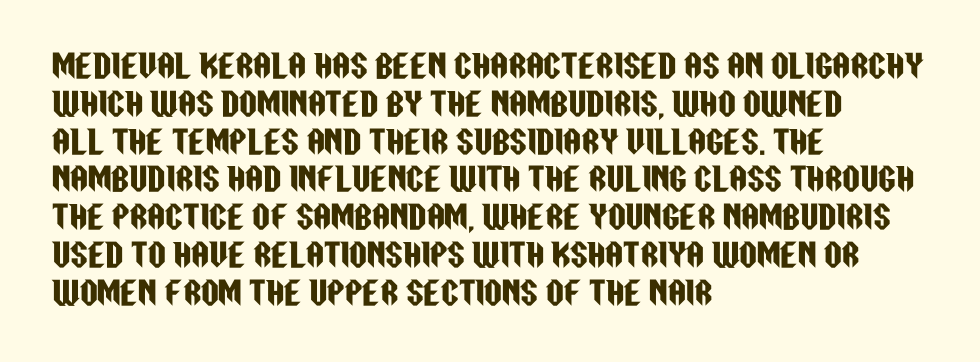
Q: Is the text italic (slanted)? A: No, it is upright.
Q: Is the typeface a serif or a sans-serif typeface? A: Sans-serif.
Q: Is the text underlined? A: No.
Q: How is the paragraph aligned? A: Left-aligned.
Q: Is the spacing between letters normal or unusually wide? A: Normal.
Q: Width (condensed, normal, or wide)? A: Condensed.
Q: Stroke contrast? A: Low.
Q: x-height? A: Large.
Q: Monospaced? A: No.
